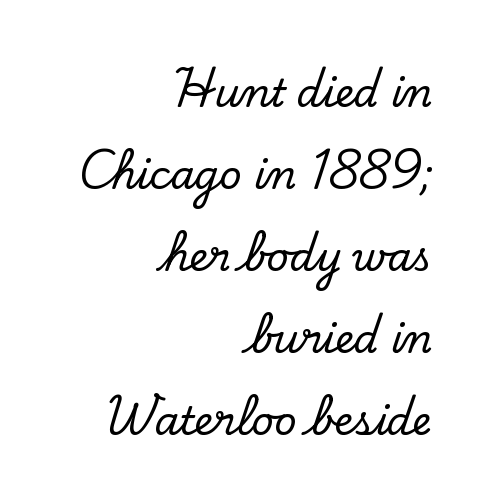
Q: Is the text italic (slanted)? A: Yes.
Q: Is the typeface a serif or a sans-serif typeface? A: Serif.
Q: Is the text underlined? A: No.
Q: How is the paragraph aligned? A: Right-aligned.
Q: Is the spacing between letters normal or unusually wide? A: Normal.
Q: Is the spacing between lines tight, normal or loose? A: Loose.
Q: Width (condensed, normal, or wide)? A: Normal.
Q: Stroke contrast? A: Low.
Q: x-height? A: Small.
Q: Monospaced? A: No.
